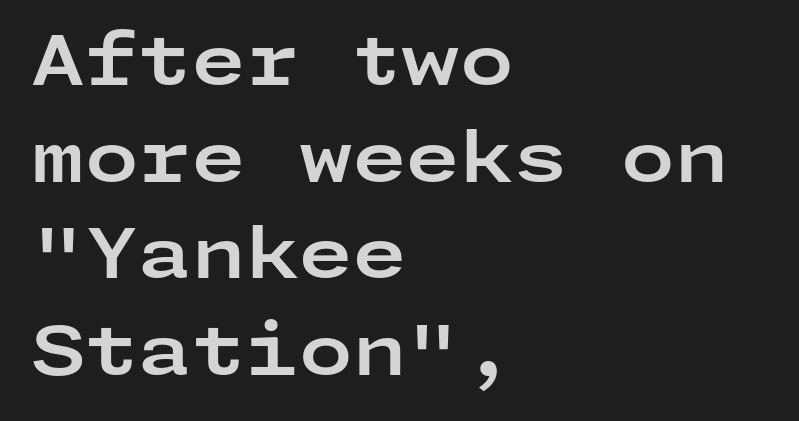
Q: Is the text bold? A: Yes.
Q: Is the text italic (slanted)? A: No, it is upright.
Q: Is the typeface a serif or a sans-serif typeface? A: Sans-serif.
Q: Is the text underlined? A: No.
Q: How is the paragraph aligned? A: Left-aligned.
Q: Is the spacing between letters normal or unusually wide? A: Normal.
Q: Is the spacing between lines tight, normal or loose? A: Normal.
Q: Width (condensed, normal, or wide)? A: Wide.
Q: Stroke contrast? A: Low.
Q: x-height? A: Medium.
